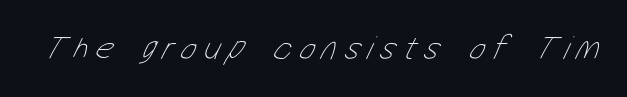
{"bold": "no", "weight": "thin", "width": "condensed", "stroke_contrast": "low", "x_height": "medium", "monospaced": "no", "underline": "no", "letter_spacing": "wide", "letter_spacing_em": 0.21, "glyph_px": 34}
